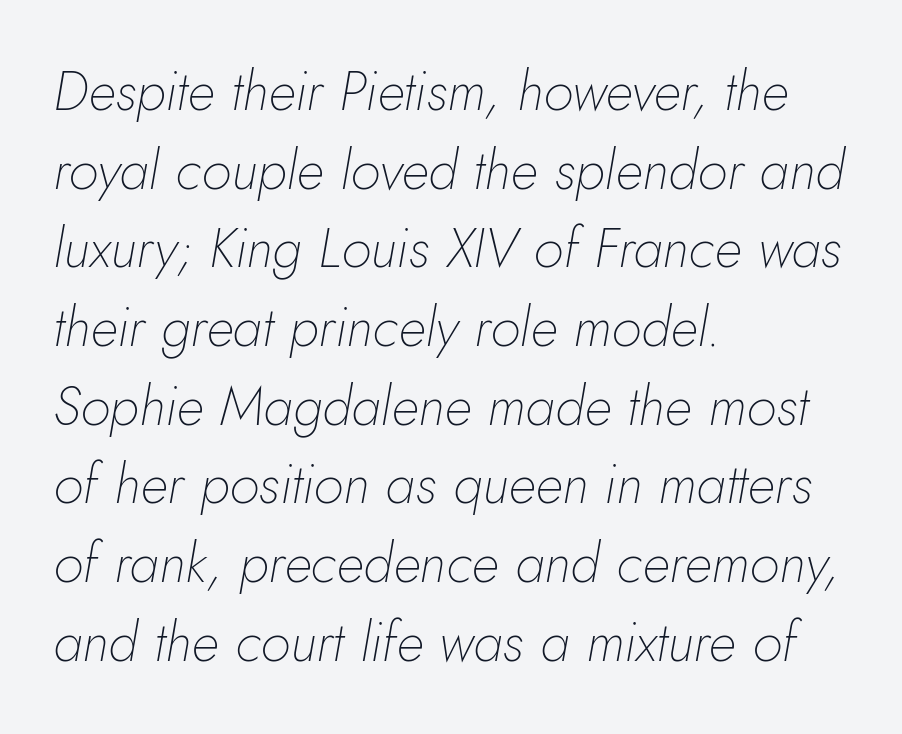
Q: Is the text bold? A: No.
Q: Is the text italic (slanted)? A: Yes, it leans right by about 10 degrees.
Q: Is the text underlined? A: No.
Q: How is the paragraph aligned? A: Left-aligned.
Q: Is the spacing between letters normal or unusually wide? A: Normal.
Q: Is the spacing between lines tight, normal or loose? A: Normal.
Q: Width (condensed, normal, or wide)? A: Normal.
Q: Stroke contrast? A: Low.
Q: x-height? A: Small.
Q: Monospaced? A: No.
